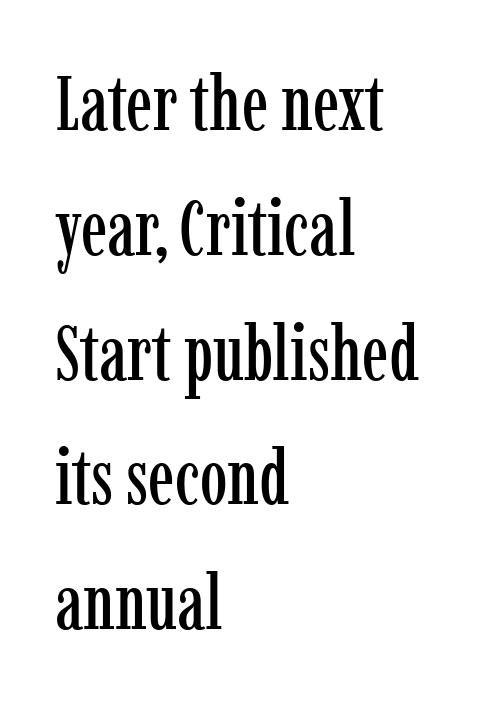
{"serif": "yes", "italic": "no", "width": "condensed", "stroke_contrast": "low", "x_height": "medium", "monospaced": "no", "underline": "no", "align": "left", "line_spacing": "normal", "line_spacing_ratio": 1.6, "letter_spacing": "normal", "letter_spacing_em": 0.0, "glyph_px": 78}
